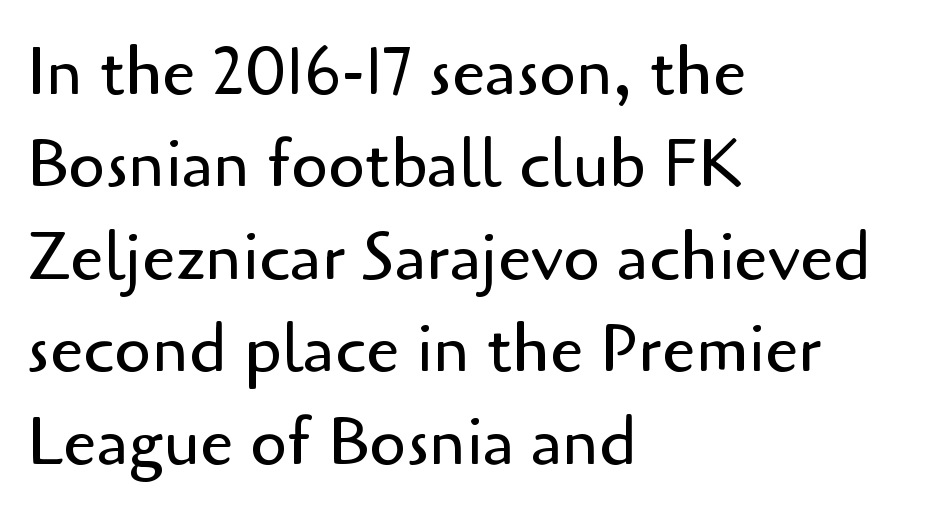
Q: Is the text bold? A: No.
Q: Is the text italic (slanted)? A: No, it is upright.
Q: Is the typeface a serif or a sans-serif typeface? A: Sans-serif.
Q: Is the text underlined? A: No.
Q: How is the paragraph aligned? A: Left-aligned.
Q: Is the spacing between letters normal or unusually wide? A: Normal.
Q: Is the spacing between lines tight, normal or loose? A: Normal.
Q: Width (condensed, normal, or wide)? A: Normal.
Q: Stroke contrast? A: Low.
Q: x-height? A: Small.
Q: Monospaced? A: No.
